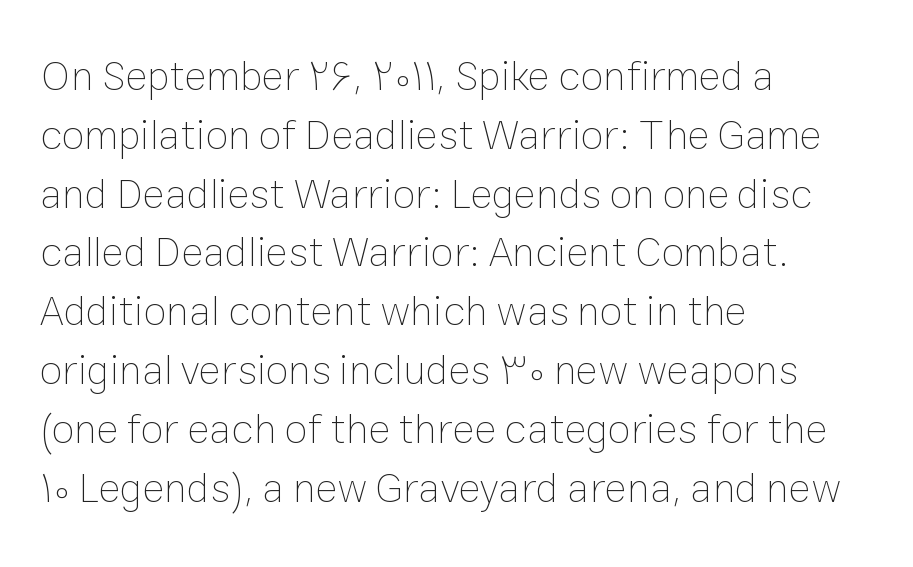
Here the designer chose a conventional face with non-uniform glyph widths. Clear beneath every line of the passage. No italicization has been applied; the sample stays upright. The passage shown has conventional tracking throughout.
